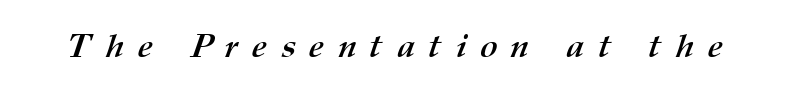
The image shows 33 px semibold type; set unusually wide letter spacing (+0.42 em), not underlined; medium stroke contrast and a medium x-height.
